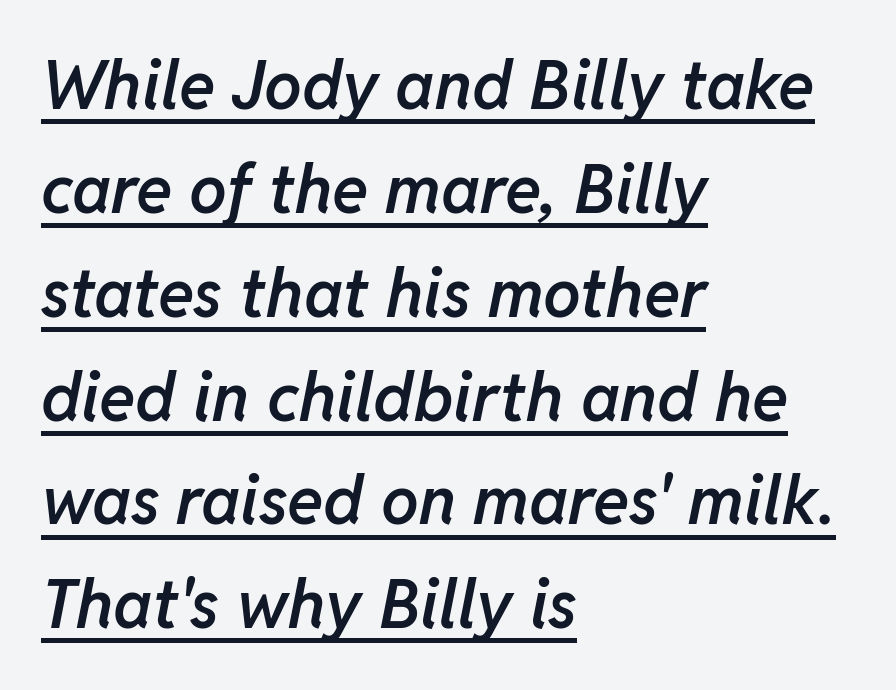
Q: Is the text bold? A: Semi-bold.
Q: Is the text italic (slanted)? A: Yes, it leans right by about 11 degrees.
Q: Is the text underlined? A: Yes.
Q: How is the paragraph aligned? A: Left-aligned.
Q: Is the spacing between letters normal or unusually wide? A: Normal.
Q: Is the spacing between lines tight, normal or loose? A: Normal.
Q: Width (condensed, normal, or wide)? A: Normal.
Q: Stroke contrast? A: Low.
Q: x-height? A: Medium.
Q: Monospaced? A: No.
